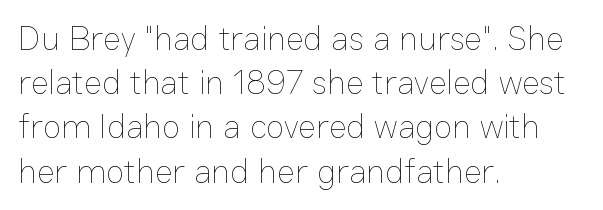
Q: Is the text bold? A: No.
Q: Is the text italic (slanted)? A: No, it is upright.
Q: Is the text underlined? A: No.
Q: How is the paragraph aligned? A: Left-aligned.
Q: Is the spacing between letters normal or unusually wide? A: Normal.
Q: Is the spacing between lines tight, normal or loose? A: Normal.
Q: Width (condensed, normal, or wide)? A: Normal.
Q: Stroke contrast? A: Low.
Q: x-height? A: Medium.
Q: Monospaced? A: No.
